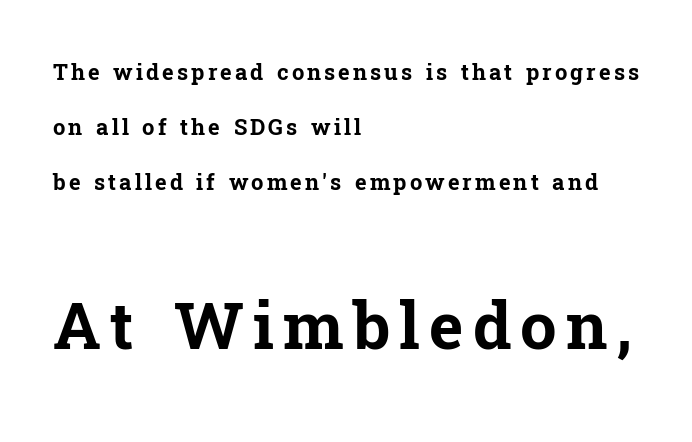
Q: Is the text bold? A: Yes.
Q: Is the text italic (slanted)? A: No, it is upright.
Q: Is the typeface a serif or a sans-serif typeface? A: Serif.
Q: Is the text underlined? A: No.
Q: How is the paragraph aligned? A: Left-aligned.
Q: Is the spacing between lines tight, normal or loose? A: Loose.
Q: Which block of text is set in a larger size, the first (top) or the second (bottom)? A: The second (bottom) one.
Q: Width (condensed, normal, or wide)? A: Normal.
Q: Stroke contrast? A: Low.
Q: x-height? A: Medium.
Q: Monospaced? A: No.
